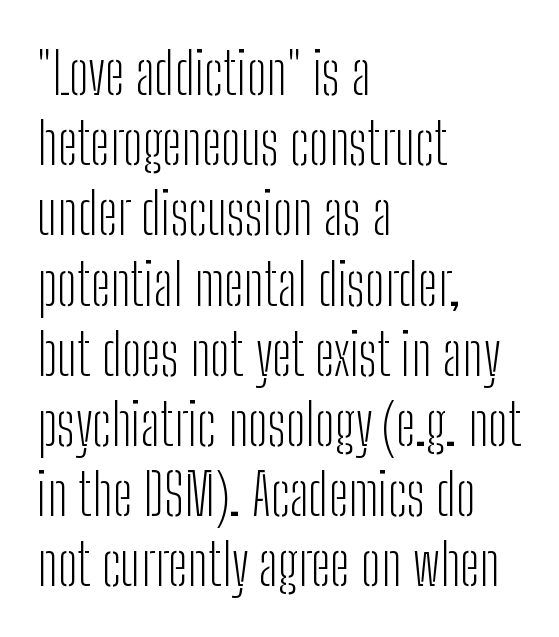
Q: Is the text bold? A: No.
Q: Is the text italic (slanted)? A: No, it is upright.
Q: Is the typeface a serif or a sans-serif typeface? A: Sans-serif.
Q: Is the text underlined? A: No.
Q: How is the paragraph aligned? A: Left-aligned.
Q: Is the spacing between letters normal or unusually wide? A: Normal.
Q: Width (condensed, normal, or wide)? A: Condensed.
Q: Stroke contrast? A: Low.
Q: x-height? A: Medium.
Q: Monospaced? A: No.
